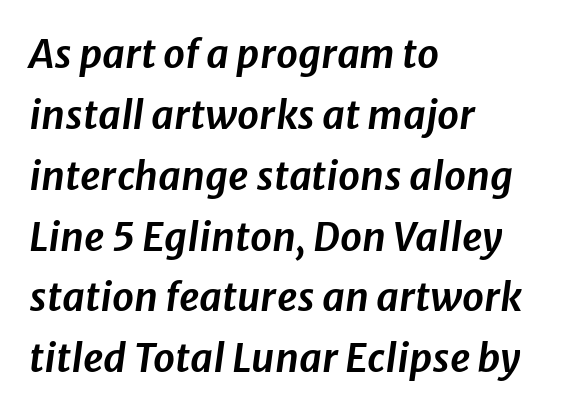
{"italic": "yes", "lean": "right", "slant_degrees": 8, "width": "normal", "stroke_contrast": "low", "x_height": "medium", "monospaced": "no", "underline": "no", "align": "left", "line_spacing": "normal", "line_spacing_ratio": 1.56, "letter_spacing": "normal", "letter_spacing_em": 0.0, "glyph_px": 39}
